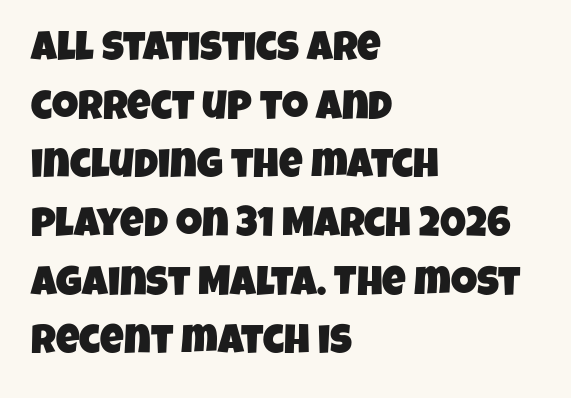
Tracking here is standard; glyphs follow each other at the usual distance. The letters advance in unequal steps, a hallmark of proportional type. These lines sit exactly where default settings would place them. The rendering anchors every line to the left-hand side.
